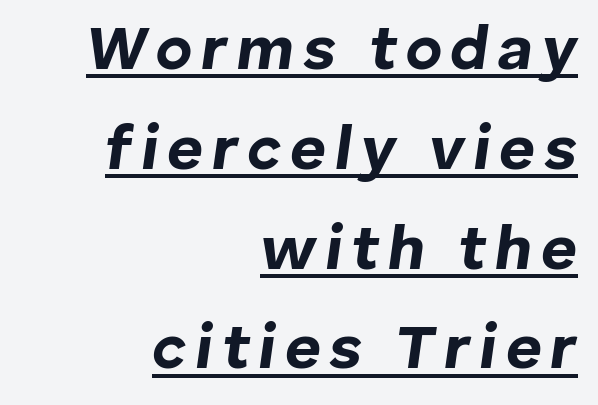
The image shows 62 px bold type, italic (leaning right); set right-aligned, normal line spacing (1.61x), underlined; low stroke contrast and a medium x-height.
